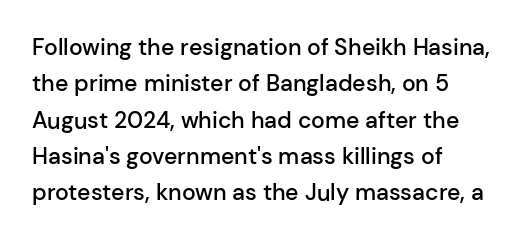
The image shows 23 px text type, upright; set left-aligned, normal line spacing (1.58x), normal letter spacing, not underlined.
